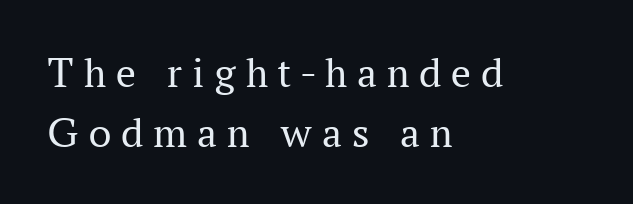
Q: Is the text bold? A: No.
Q: Is the text italic (slanted)? A: No, it is upright.
Q: Is the typeface a serif or a sans-serif typeface? A: Serif.
Q: Is the text underlined? A: No.
Q: How is the paragraph aligned? A: Left-aligned.
Q: Is the spacing between letters normal or unusually wide? A: Unusually wide.
Q: Is the spacing between lines tight, normal or loose? A: Normal.
Q: Width (condensed, normal, or wide)? A: Normal.
Q: Stroke contrast? A: Medium.
Q: x-height? A: Medium.
Q: Monospaced? A: No.
